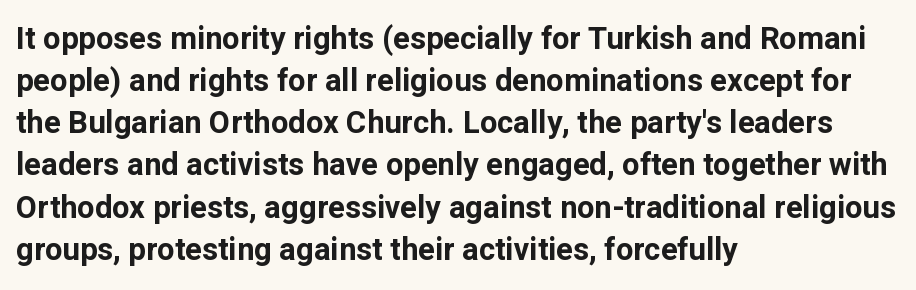
The image shows 31 px bold sans-serif type, upright; set left-aligned, normal line spacing (1.36x), normal letter spacing, not underlined; low stroke contrast and a medium x-height.
